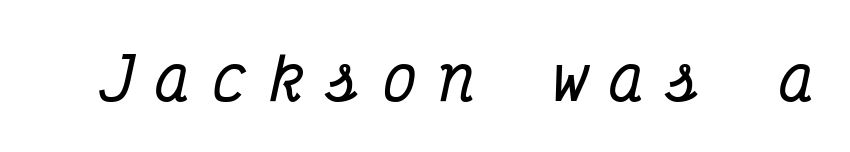
The font family rendered here belongs to the serif group. This sample has the even, mechanical cadence of fixed-width lettering. The face used here has a pronounced slope to its letters. Spacing between characters has been opened up far beyond the box default. Descender tails drop into unmarked territory.
